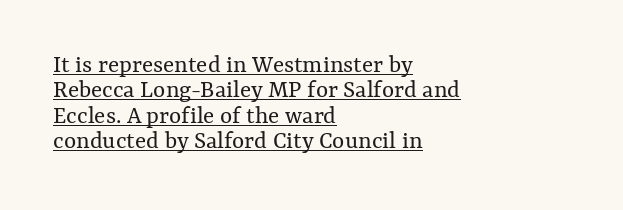
The face used here appears with an underline applied. Style check: upright. No extra tracking has been applied to these lines. In terms of leading, this rendering errs on the cramped side. The compositor pushed each line to the left boundary. Stems and bowls with no extra thickness — not bold.
